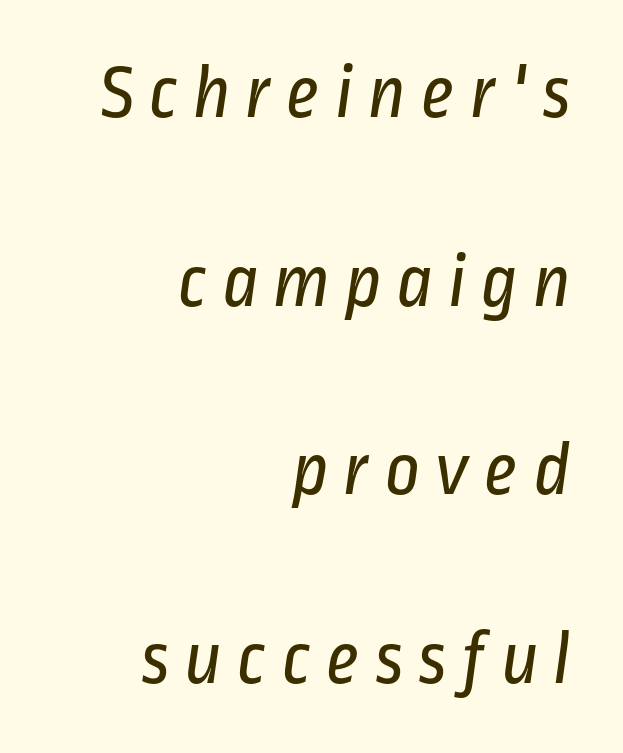
Q: Is the text bold? A: No.
Q: Is the typeface a serif or a sans-serif typeface? A: Sans-serif.
Q: Is the text underlined? A: No.
Q: How is the paragraph aligned? A: Right-aligned.
Q: Is the spacing between lines tight, normal or loose? A: Loose.
Q: Width (condensed, normal, or wide)? A: Condensed.
Q: Stroke contrast? A: Low.
Q: x-height? A: Medium.
Q: Monospaced? A: No.
